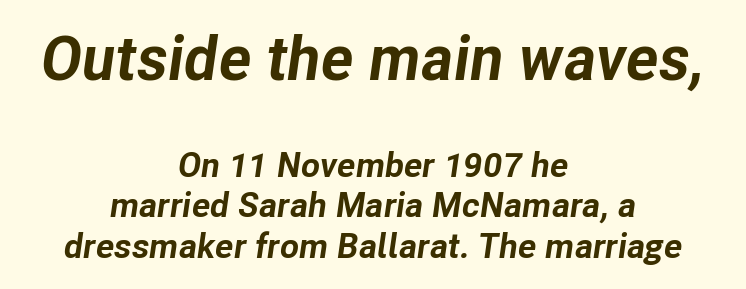
{"italic": "yes", "lean": "right", "slant_degrees": 8, "bold": "yes", "weight": "bold", "width": "normal", "stroke_contrast": "low", "x_height": "medium", "monospaced": "no", "underline": "no", "align": "center", "line_spacing_ratio": 1.16, "letter_spacing": "normal", "letter_spacing_em": 0.0, "larger_block": "first", "size_ratio": 1.77, "glyph_px": 62}
